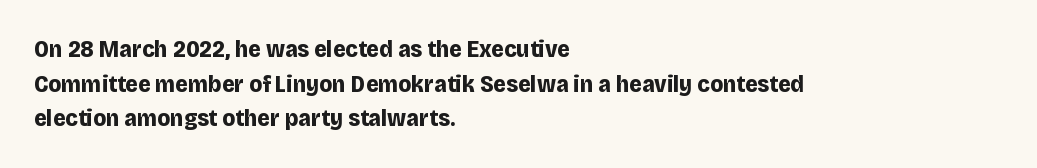
Q: Is the text bold? A: Yes.
Q: Is the text italic (slanted)? A: No, it is upright.
Q: Is the text underlined? A: No.
Q: How is the paragraph aligned? A: Left-aligned.
Q: Is the spacing between letters normal or unusually wide? A: Normal.
Q: Is the spacing between lines tight, normal or loose? A: Normal.
